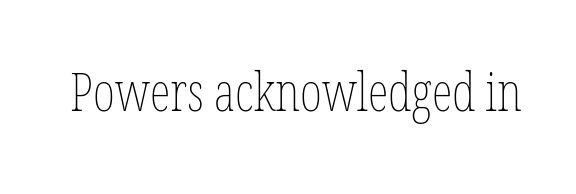
{"italic": "no", "bold": "no", "weight": "thin", "width": "condensed", "stroke_contrast": "low", "x_height": "medium", "monospaced": "no", "underline": "no", "letter_spacing": "normal", "letter_spacing_em": 0.0, "glyph_px": 53}
